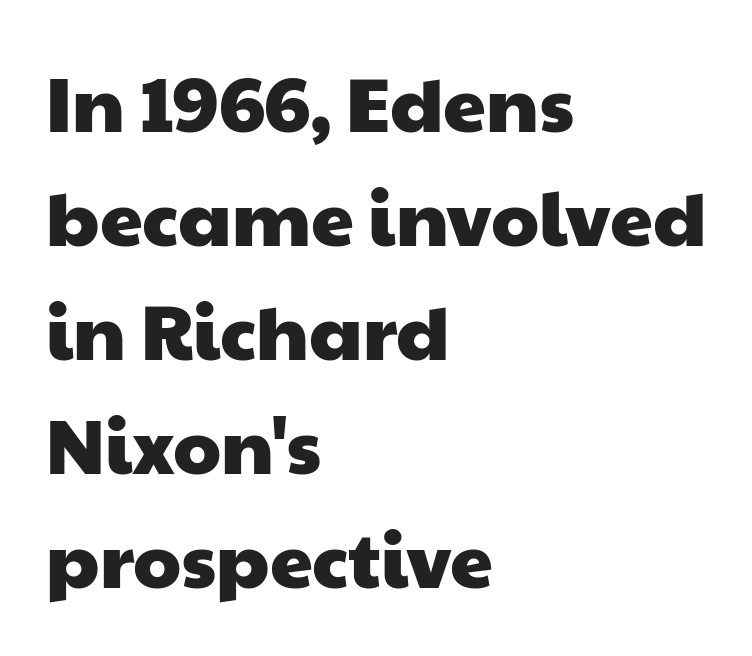
{"serif": "no", "width": "wide", "stroke_contrast": "low", "x_height": "medium", "monospaced": "no", "underline": "no", "align": "left", "line_spacing": "normal", "line_spacing_ratio": 1.48, "letter_spacing": "normal", "letter_spacing_em": 0.0, "glyph_px": 77}
